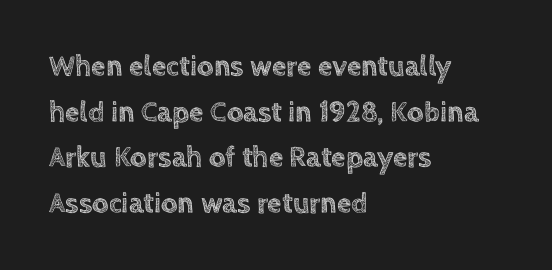
In terms of letterspacing, this is plain default setting. Looks like regular typesetting: each glyph gets only the width it needs. Compared with a centered layout, this one pins lines to the left instead. The block of text has a typical density, with ordinary space between rows.
